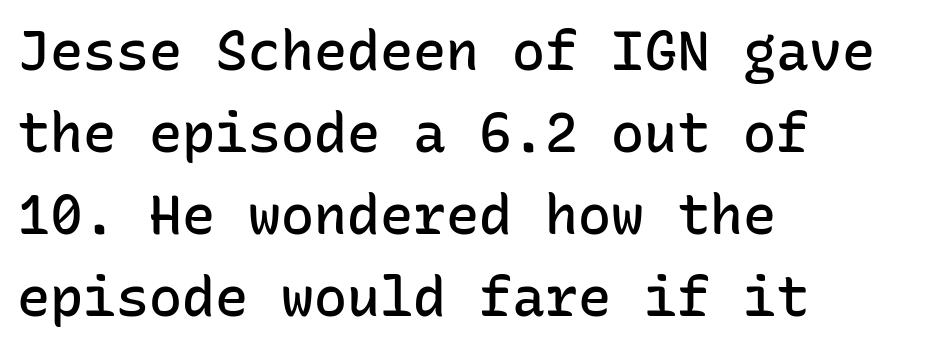
{"serif": "no", "italic": "no", "bold": "semi", "weight": "semibold", "width": "normal", "stroke_contrast": "low", "x_height": "medium", "monospaced": "yes", "underline": "no", "align": "left", "line_spacing": "normal", "line_spacing_ratio": 1.49, "letter_spacing": "normal", "letter_spacing_em": 0.0, "glyph_px": 55}
